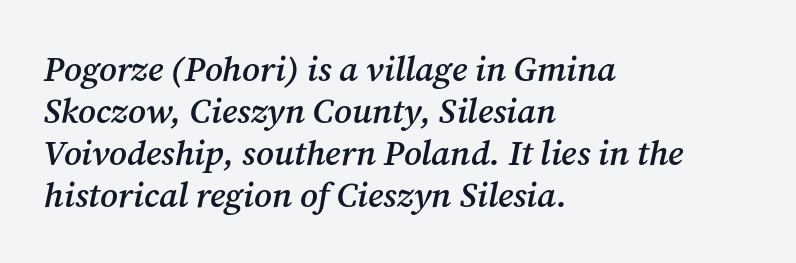
Caption: semibold face, moderately heavy strokes. Which margin do the lines hug? The left one — the right edge is uneven. This sample uses plain, unmodified letter spacing. The letters carry serifs — small finishing strokes at the ends of their stems. In terms of posture, this sample is oblique.
